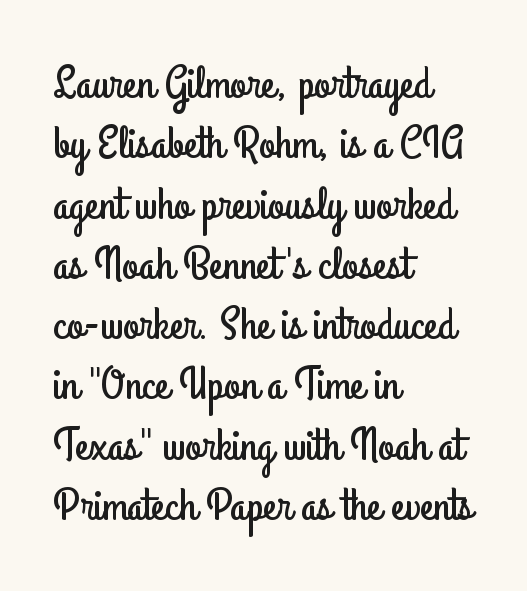
{"serif": "no", "width": "condensed", "stroke_contrast": "low", "x_height": "small", "monospaced": "no", "underline": "no", "align": "left", "line_spacing": "normal", "line_spacing_ratio": 1.31, "letter_spacing": "normal", "letter_spacing_em": 0.0, "glyph_px": 46}
